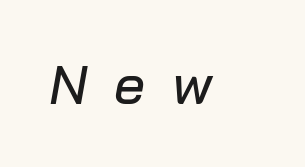
{"italic": "yes", "lean": "right", "slant_degrees": 10, "width": "normal", "stroke_contrast": "low", "x_height": "medium", "monospaced": "no", "underline": "no", "letter_spacing": "wide", "letter_spacing_em": 0.49, "glyph_px": 55}
